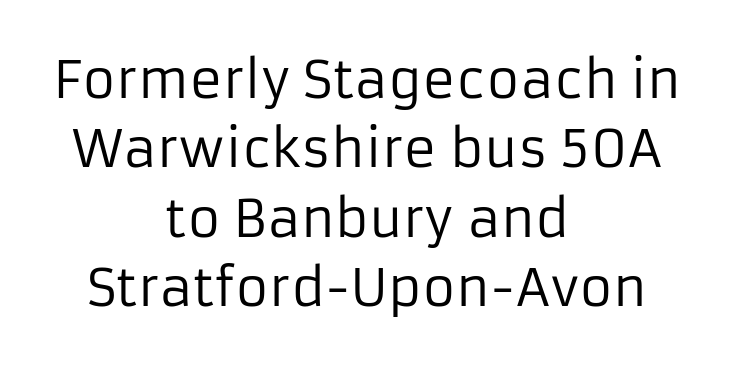
The font is comparable to plain body text, perhaps lighter. This is roman type, the default non-slanted kind. Here the designer chose a conventional face with non-uniform glyph widths. A clean baseline with only descenders dipping below it. The rendering keeps characters at their native spacing. The glyphs in this specimen are sans serif.
